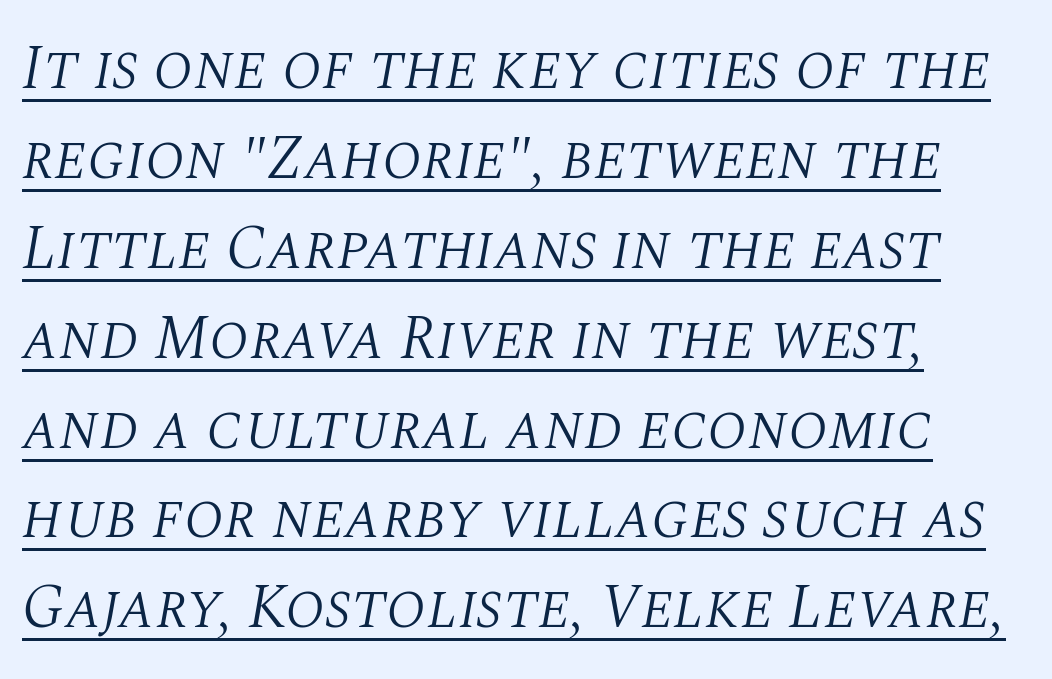
Q: Is the text bold? A: No.
Q: Is the text italic (slanted)? A: Yes, it leans right by about 10 degrees.
Q: Is the typeface a serif or a sans-serif typeface? A: Serif.
Q: Is the text underlined? A: Yes.
Q: How is the paragraph aligned? A: Left-aligned.
Q: Is the spacing between letters normal or unusually wide? A: Normal.
Q: Is the spacing between lines tight, normal or loose? A: Normal.
Q: Width (condensed, normal, or wide)? A: Normal.
Q: Stroke contrast? A: Medium.
Q: x-height? A: Large.
Q: Monospaced? A: No.
